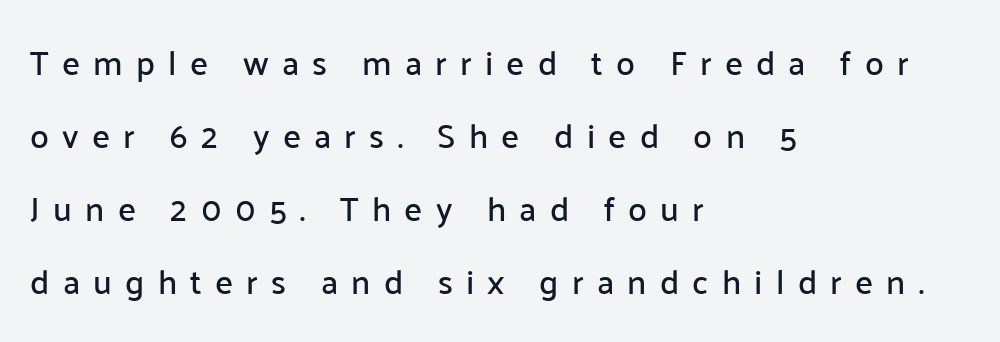
{"serif": "no", "italic": "no", "width": "normal", "stroke_contrast": "low", "x_height": "medium", "monospaced": "no", "underline": "no", "align": "left", "line_spacing": "loose", "line_spacing_ratio": 2.15, "letter_spacing": "wide", "letter_spacing_em": 0.39, "glyph_px": 34}
